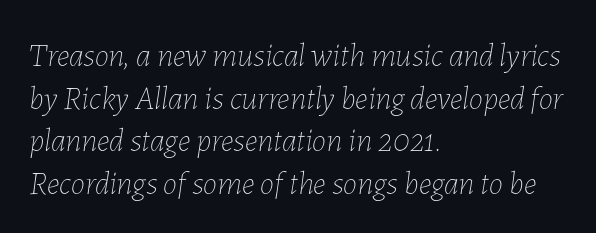
Q: Is the text bold? A: No.
Q: Is the text italic (slanted)? A: Yes, it leans right by about 7 degrees.
Q: Is the text underlined? A: No.
Q: How is the paragraph aligned? A: Left-aligned.
Q: Is the spacing between letters normal or unusually wide? A: Normal.
Q: Is the spacing between lines tight, normal or loose? A: Normal.
Q: Width (condensed, normal, or wide)? A: Normal.
Q: Stroke contrast? A: Low.
Q: x-height? A: Medium.
Q: Monospaced? A: No.
